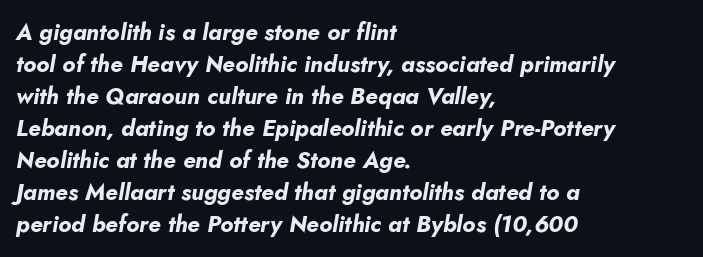
The image shows 23 px bold type, italic (leaning right); set left-aligned, normal line spacing (1.39x), normal letter spacing, not underlined.
